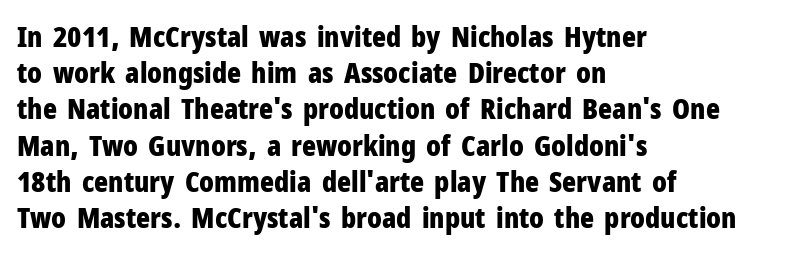
Q: Is the text bold? A: Yes.
Q: Is the text italic (slanted)? A: No, it is upright.
Q: Is the typeface a serif or a sans-serif typeface? A: Sans-serif.
Q: Is the text underlined? A: No.
Q: How is the paragraph aligned? A: Left-aligned.
Q: Is the spacing between letters normal or unusually wide? A: Normal.
Q: Is the spacing between lines tight, normal or loose? A: Normal.
Q: Width (condensed, normal, or wide)? A: Condensed.
Q: Stroke contrast? A: Low.
Q: x-height? A: Medium.
Q: Monospaced? A: No.
